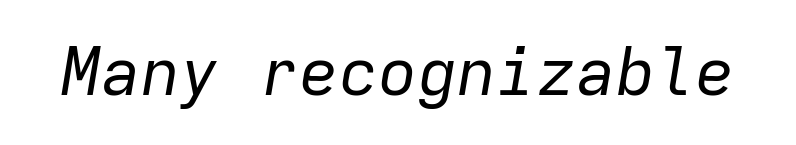
{"italic": "yes", "lean": "right", "slant_degrees": 9, "bold": "no", "weight": "regular", "width": "normal", "stroke_contrast": "low", "x_height": "medium", "monospaced": "yes", "underline": "no", "letter_spacing": "normal", "letter_spacing_em": 0.0, "glyph_px": 66}
